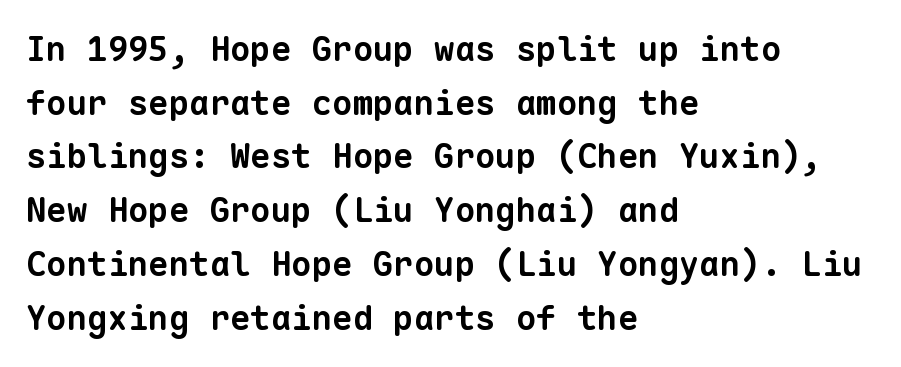
Q: Is the text bold? A: Yes.
Q: Is the typeface a serif or a sans-serif typeface? A: Sans-serif.
Q: Is the text underlined? A: No.
Q: How is the paragraph aligned? A: Left-aligned.
Q: Is the spacing between letters normal or unusually wide? A: Normal.
Q: Is the spacing between lines tight, normal or loose? A: Normal.
Q: Width (condensed, normal, or wide)? A: Normal.
Q: Stroke contrast? A: Low.
Q: x-height? A: Medium.
Q: Monospaced? A: Yes.
